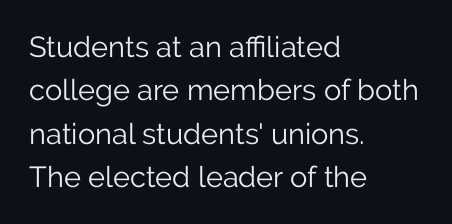
Q: Is the text bold? A: No.
Q: Is the text italic (slanted)? A: No, it is upright.
Q: Is the typeface a serif or a sans-serif typeface? A: Sans-serif.
Q: Is the text underlined? A: No.
Q: How is the paragraph aligned? A: Left-aligned.
Q: Is the spacing between letters normal or unusually wide? A: Normal.
Q: Is the spacing between lines tight, normal or loose? A: Normal.
Q: Width (condensed, normal, or wide)? A: Normal.
Q: Stroke contrast? A: Low.
Q: x-height? A: Medium.
Q: Monospaced? A: No.
